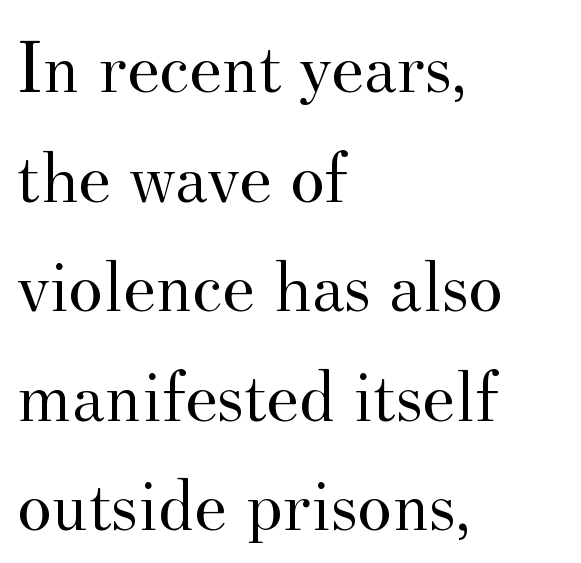
The image shows 74 px regular-weight serif type, upright; set left-aligned, normal line spacing (1.48x), normal letter spacing, not underlined; medium stroke contrast and a small x-height.
